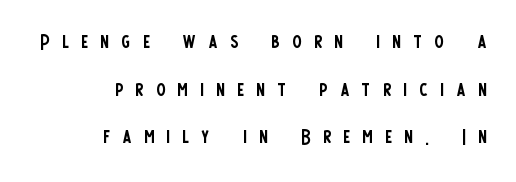
Tracking here is generous; glyphs stand well apart from one another. The cut favours lightness, reaching ordinary text weight at its darkest. Layout note: lines flush right. Ascenders rise straight up at ninety degrees. Only glyphs here, with clear space below each row.
